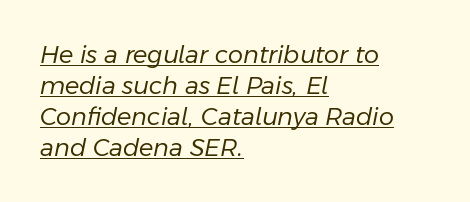
The image shows 24 px text type, italic (leaning right); set left-aligned, normal line spacing (1.29x), normal letter spacing, underlined.
